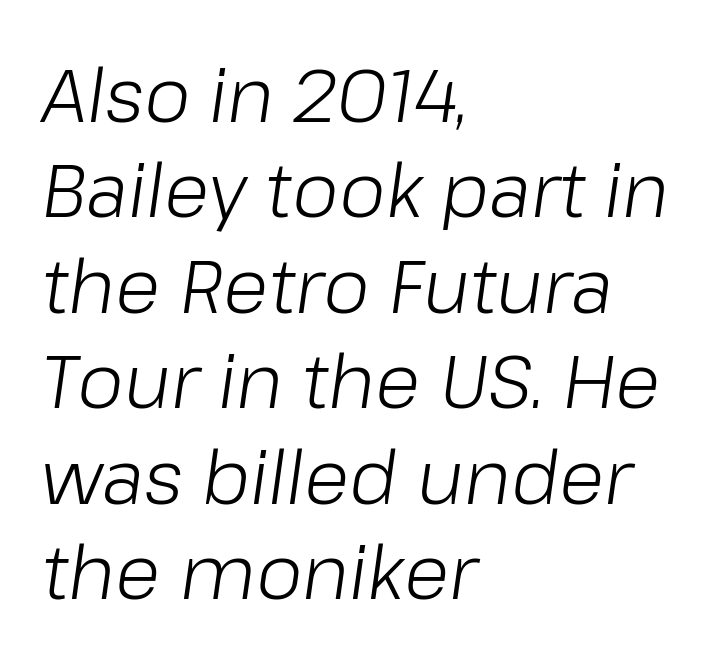
Q: Is the text bold? A: No.
Q: Is the text italic (slanted)? A: Yes, it leans right by about 8 degrees.
Q: Is the text underlined? A: No.
Q: How is the paragraph aligned? A: Left-aligned.
Q: Is the spacing between letters normal or unusually wide? A: Normal.
Q: Is the spacing between lines tight, normal or loose? A: Normal.
Q: Width (condensed, normal, or wide)? A: Normal.
Q: Stroke contrast? A: Low.
Q: x-height? A: Medium.
Q: Monospaced? A: No.
